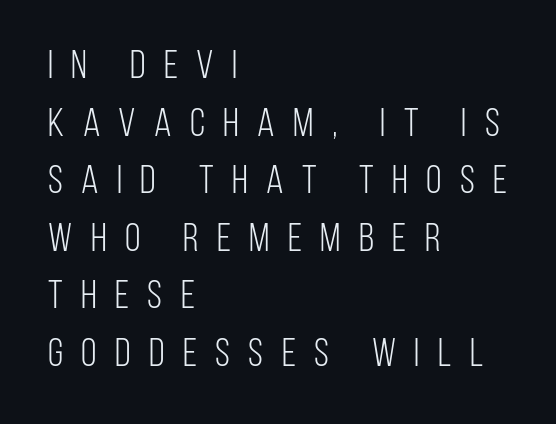
The image shows 40 px light, condensed sans-serif type, upright; set left-aligned, normal line spacing (1.44x), unusually wide letter spacing (+0.46 em), not underlined; low stroke contrast and a large x-height.
